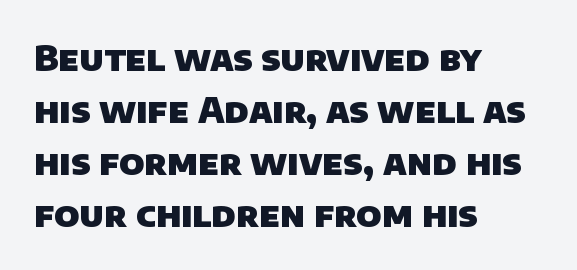
Q: Is the text bold? A: Yes.
Q: Is the typeface a serif or a sans-serif typeface? A: Sans-serif.
Q: Is the text underlined? A: No.
Q: How is the paragraph aligned? A: Left-aligned.
Q: Is the spacing between letters normal or unusually wide? A: Normal.
Q: Is the spacing between lines tight, normal or loose? A: Normal.
Q: Width (condensed, normal, or wide)? A: Normal.
Q: Stroke contrast? A: Low.
Q: x-height? A: Large.
Q: Monospaced? A: No.
